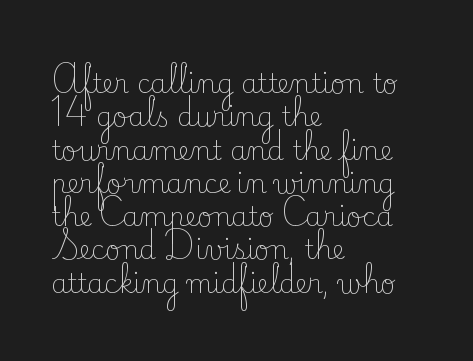
{"italic": "no", "bold": "no", "underline": "no", "align": "left", "line_spacing": "normal", "line_spacing_ratio": 1.28, "letter_spacing": "normal", "letter_spacing_em": 0.0, "glyph_px": 26}
